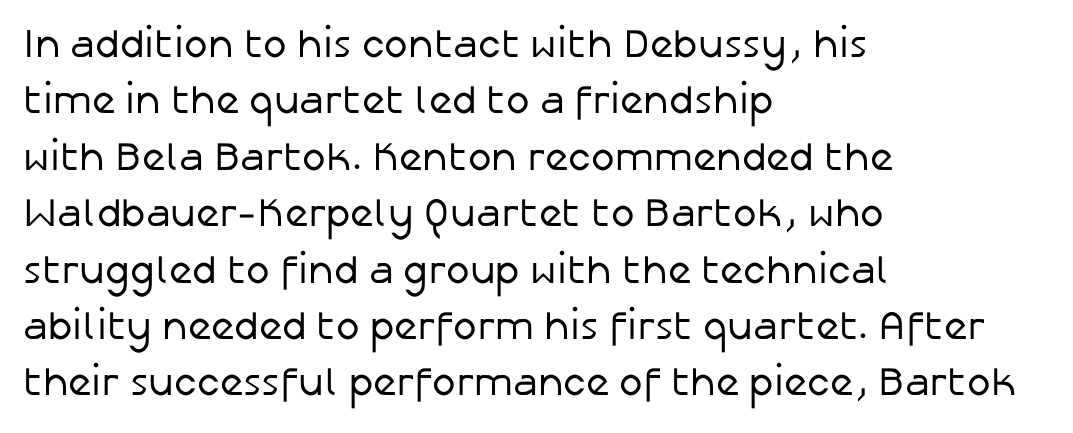
The image shows 40 px regular-weight sans-serif type, upright; set left-aligned, normal line spacing (1.41x), normal letter spacing, not underlined; low stroke contrast and a medium x-height.
